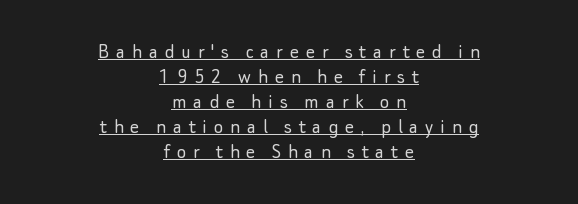
Each line of the rendering has a horizontal stroke beneath the glyphs. Is there any slant? The stems are plumb. This sample is center-justified, so both line endings float freely. The face looks like a standard text weight, possibly lighter.
